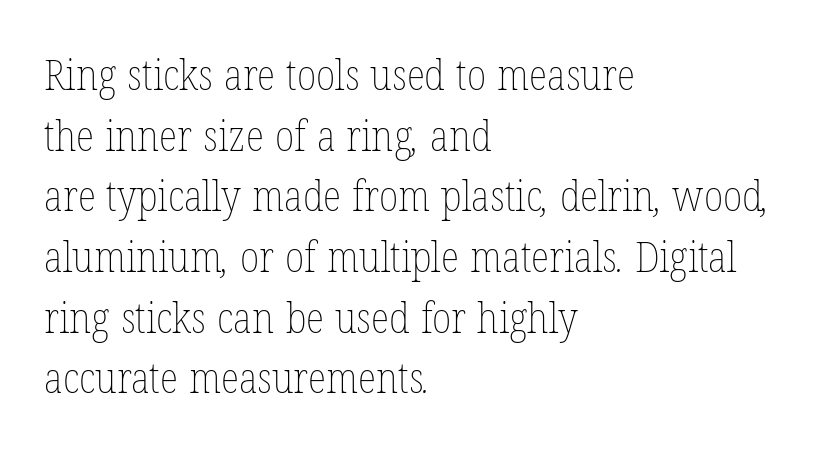
The image shows 43 px thin, condensed type; set left-aligned, normal line spacing (1.41x), normal letter spacing, not underlined; low stroke contrast and a medium x-height.
